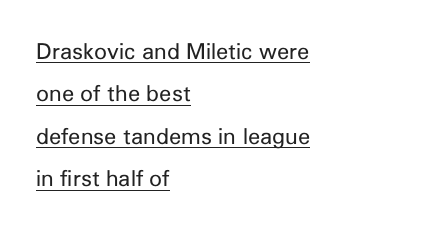
Q: Is the text bold? A: No.
Q: Is the text italic (slanted)? A: No, it is upright.
Q: Is the text underlined? A: Yes.
Q: How is the paragraph aligned? A: Left-aligned.
Q: Is the spacing between letters normal or unusually wide? A: Normal.
Q: Is the spacing between lines tight, normal or loose? A: Loose.
